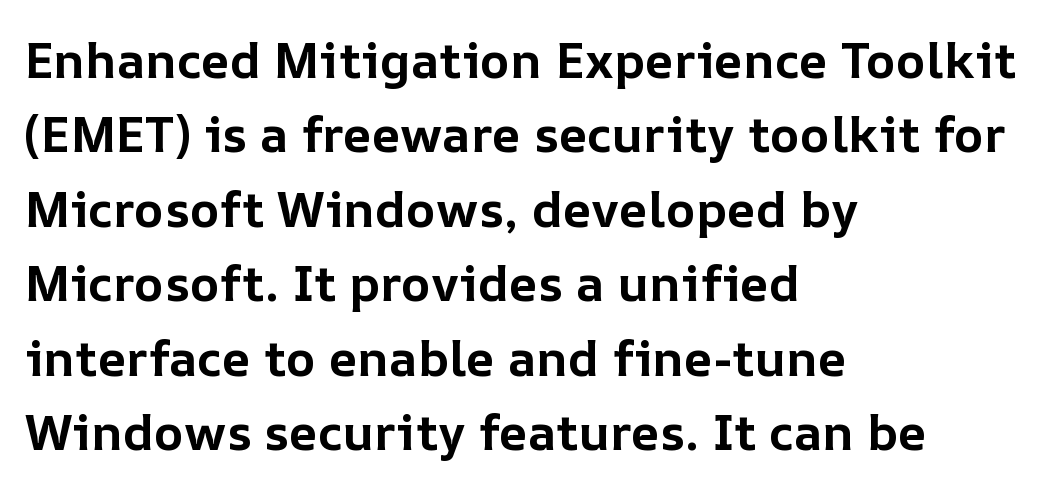
{"italic": "no", "bold": "yes", "weight": "bold", "width": "normal", "stroke_contrast": "low", "x_height": "medium", "monospaced": "no", "underline": "no", "align": "left", "line_spacing": "normal", "line_spacing_ratio": 1.49, "letter_spacing": "normal", "letter_spacing_em": 0.0, "glyph_px": 50}
